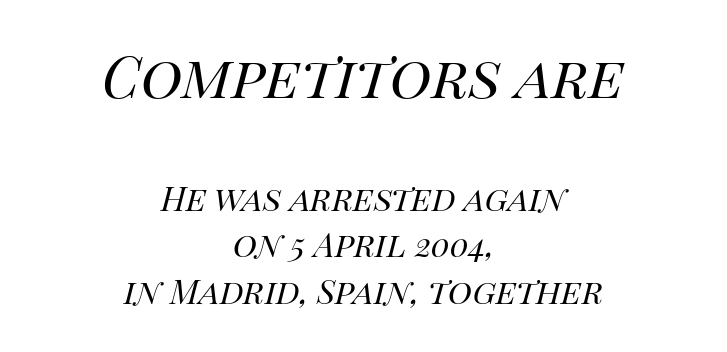
{"italic": "yes", "lean": "right", "slant_degrees": 14, "bold": "no", "weight": "regular", "width": "normal", "stroke_contrast": "high", "x_height": "large", "monospaced": "no", "underline": "no", "align": "center", "line_spacing": "tight", "line_spacing_ratio": 1.13, "letter_spacing": "normal", "letter_spacing_em": 0.0, "larger_block": "first", "size_ratio": 1.73, "glyph_px": 71}
